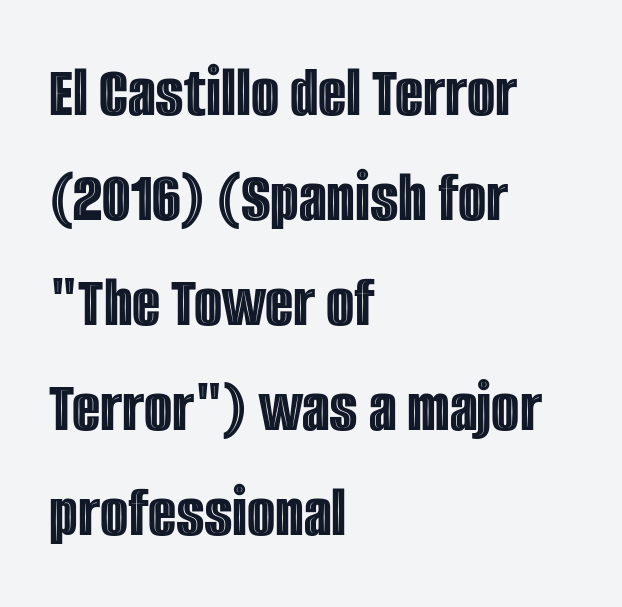
The image shows 73 px condensed type, upright; set left-aligned, normal line spacing (1.44x), normal letter spacing, not underlined; a large x-height.
